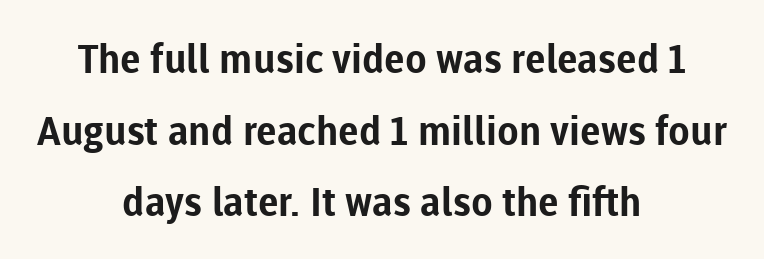
{"serif": "no", "italic": "no", "bold": "yes", "weight": "bold", "width": "normal", "stroke_contrast": "low", "x_height": "medium", "monospaced": "no", "underline": "no", "align": "center", "line_spacing_ratio": 1.79, "letter_spacing": "normal", "letter_spacing_em": 0.0, "glyph_px": 40}
